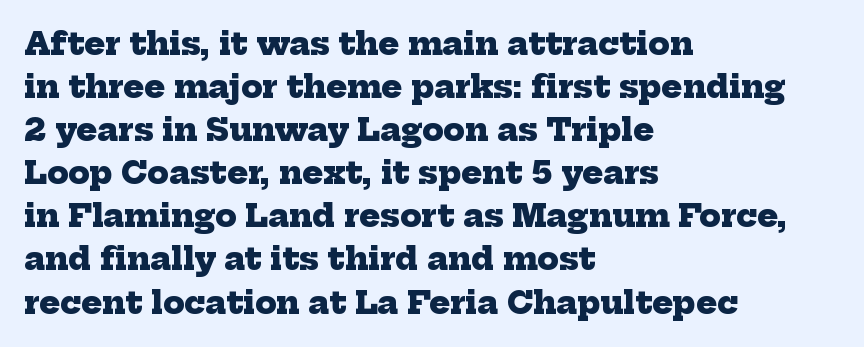
The image shows 31 px heavy serif type; set left-aligned, normal line spacing (1.39x), normal letter spacing, not underlined; low stroke contrast and a medium x-height.
